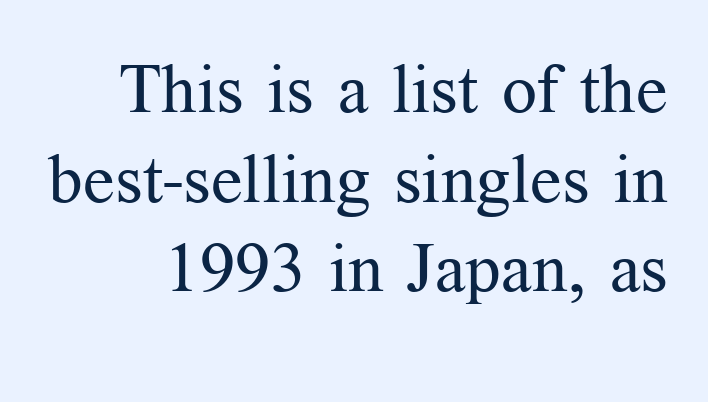
{"serif": "yes", "italic": "no", "bold": "no", "weight": "regular", "width": "normal", "stroke_contrast": "medium", "x_height": "medium", "monospaced": "no", "underline": "no", "line_spacing": "normal", "line_spacing_ratio": 1.3, "letter_spacing": "normal", "letter_spacing_em": 0.0, "glyph_px": 69}
